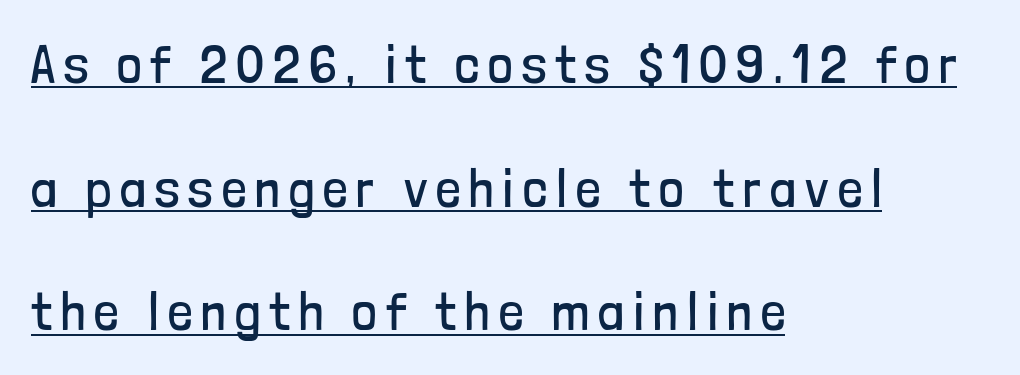
{"serif": "no", "italic": "no", "bold": "no", "weight": "regular", "width": "condensed", "stroke_contrast": "low", "x_height": "medium", "monospaced": "no", "underline": "yes", "align": "left", "line_spacing": "loose", "line_spacing_ratio": 2.29, "glyph_px": 54}
